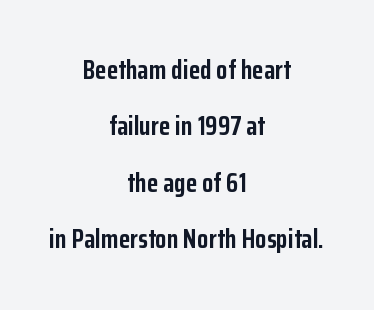
{"italic": "no", "bold": "yes", "underline": "no", "align": "center", "line_spacing": "loose", "line_spacing_ratio": 2.17, "letter_spacing": "normal", "letter_spacing_em": 0.0, "glyph_px": 26}
